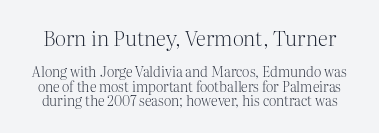
The image shows 21 px text type, upright; set tight line spacing (1.05x), normal letter spacing, not underlined; the first (top) block is 1.5x larger.
